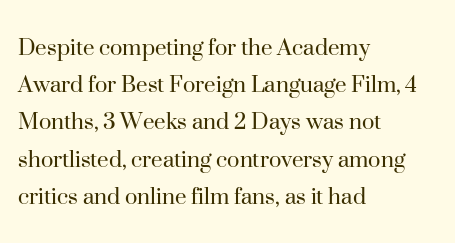
Q: Is the text bold? A: No.
Q: Is the text italic (slanted)? A: No, it is upright.
Q: Is the text underlined? A: No.
Q: How is the paragraph aligned? A: Left-aligned.
Q: Is the spacing between letters normal or unusually wide? A: Normal.
Q: Is the spacing between lines tight, normal or loose? A: Normal.
